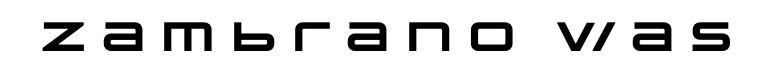
Beneath every word, the page is bare. These words are printed bold, with thick strokes throughout. A typesetter would label this face a sans. How are the letters spaced? Ordinarily, with no added tracking. The face used here is proportionally spaced, like ordinary book or web type.
